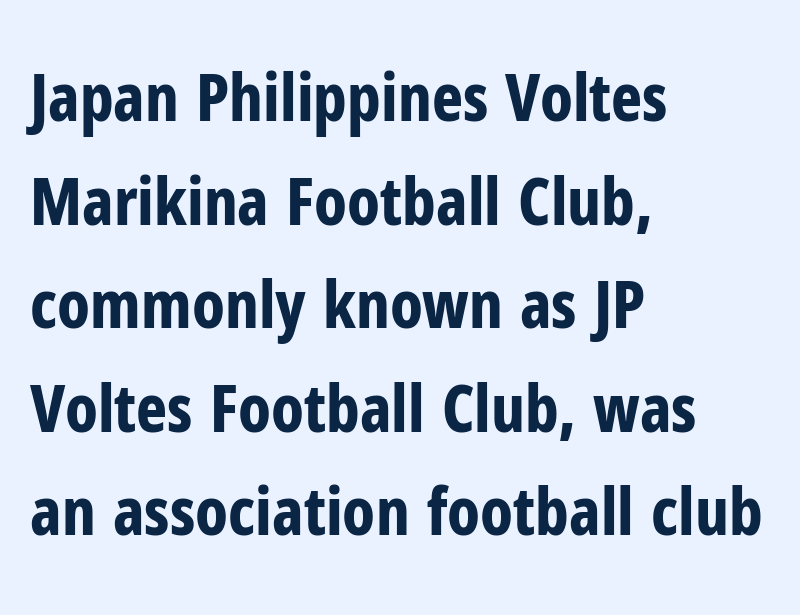
{"serif": "no", "italic": "no", "bold": "yes", "weight": "bold", "width": "condensed", "stroke_contrast": "low", "x_height": "medium", "monospaced": "no", "underline": "no", "align": "left", "line_spacing": "normal", "line_spacing_ratio": 1.57, "letter_spacing": "normal", "letter_spacing_em": 0.0, "glyph_px": 66}
